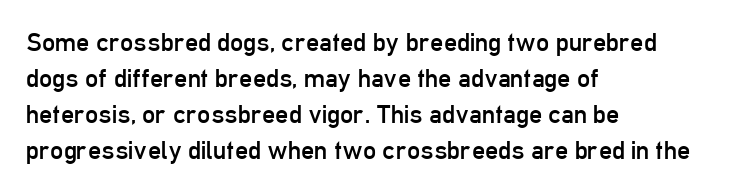
Teacher's note: observe the even left margin — that is flush-left alignment. Students, note that the glyphs here touch the page at normal intervals. Do the letters lean? They stand straight. Descenders hang freely into open space. Stem width sits at or under what a default text font uses.
